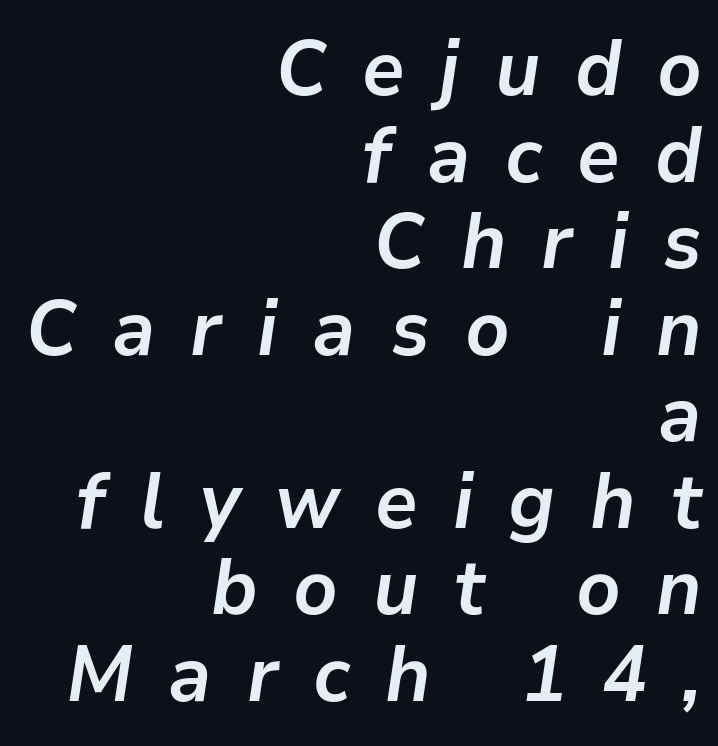
{"italic": "yes", "lean": "right", "slant_degrees": 9, "bold": "yes", "weight": "semibold", "width": "normal", "stroke_contrast": "low", "x_height": "medium", "monospaced": "no", "underline": "no", "align": "right", "line_spacing": "tight", "line_spacing_ratio": 1.11, "letter_spacing": "wide", "letter_spacing_em": 0.45, "glyph_px": 78}
